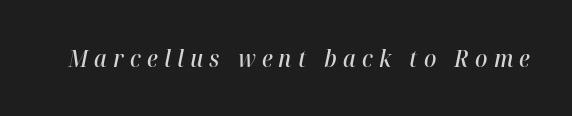
Q: Is the text bold? A: Semi-bold.
Q: Is the text italic (slanted)? A: Yes, it leans right by about 12 degrees.
Q: Is the text underlined? A: No.
Q: Is the spacing between letters normal or unusually wide? A: Unusually wide.
